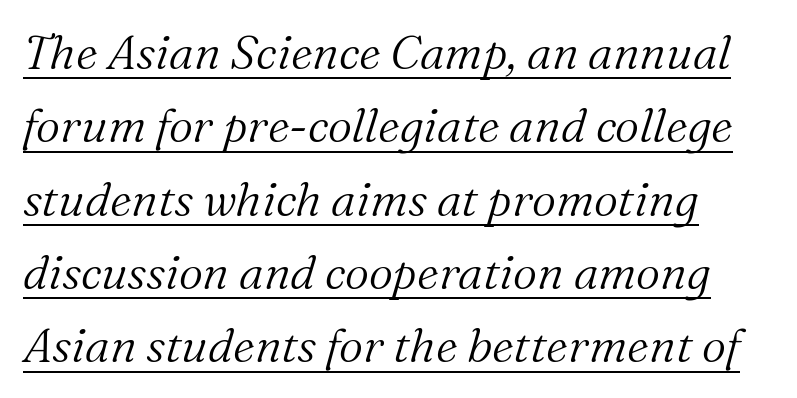
{"serif": "yes", "italic": "yes", "lean": "right", "slant_degrees": 16, "bold": "no", "weight": "light", "width": "normal", "stroke_contrast": "medium", "x_height": "medium", "monospaced": "no", "underline": "yes", "align": "left", "line_spacing": "normal", "line_spacing_ratio": 1.56, "letter_spacing": "normal", "letter_spacing_em": 0.0, "glyph_px": 47}
